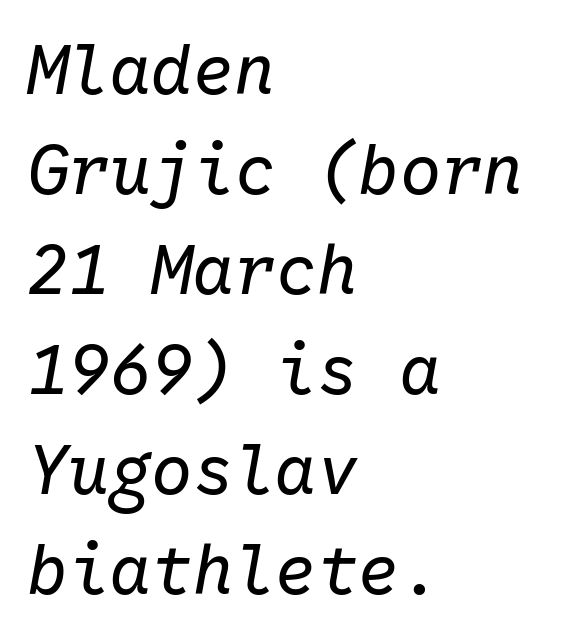
Letters have the restrained weight of plain body copy at most. The block of text has a typical density, with ordinary space between rows. Monospaced: the letters line up in strict vertical columns. The text block is weighted toward the left margin, trailing off unevenly rightward. Plain, unruled lines of type.
